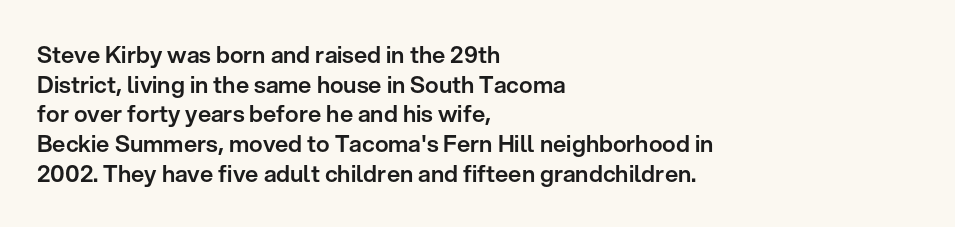
Descenders are the only things crossing below the line. A classic flush-left, rag-right setting is used for this passage. Upright lettering throughout. Quick note: interline space is typical. Letter spacing: default.
